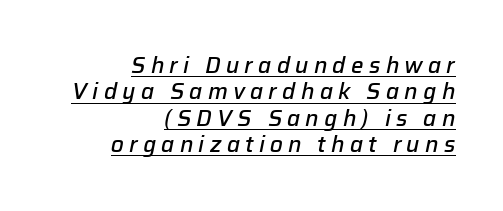
These characters rest on top of a visible drawn line. The typesetting leans somewhat heavy: a semibold. Caption: multi-line text, flush right, ragged left. The glyphs look as if they've been sheared to an angle.
